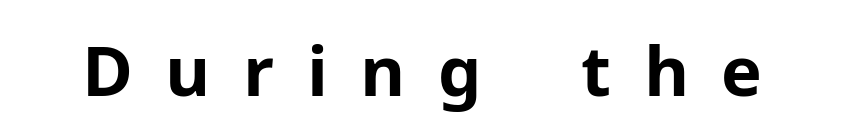
Q: Is the text bold? A: Yes.
Q: Is the text italic (slanted)? A: No, it is upright.
Q: Is the typeface a serif or a sans-serif typeface? A: Sans-serif.
Q: Is the text underlined? A: No.
Q: Is the spacing between letters normal or unusually wide? A: Unusually wide.
Q: Width (condensed, normal, or wide)? A: Normal.
Q: Stroke contrast? A: Low.
Q: x-height? A: Medium.
Q: Monospaced? A: No.
